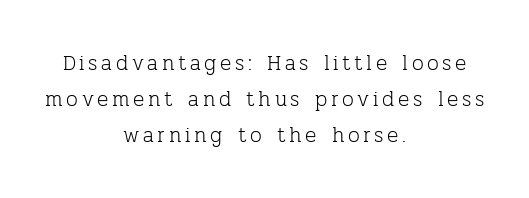
{"italic": "no", "bold": "no", "underline": "no", "align": "center", "line_spacing_ratio": 1.72, "glyph_px": 21}
